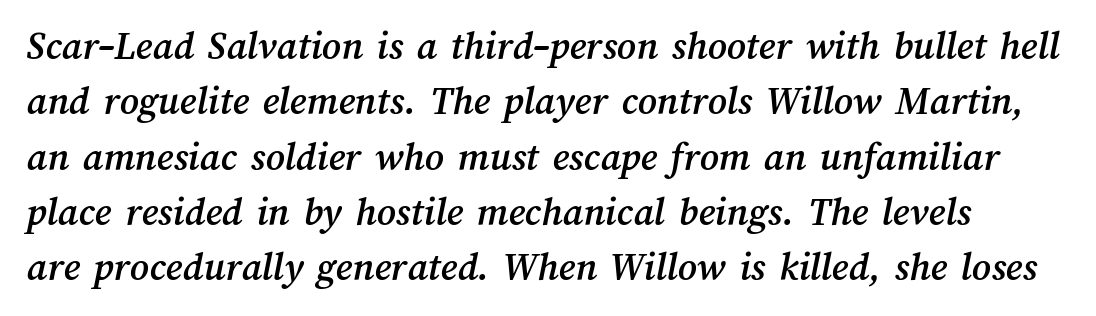
Check the space under the baseline: it is left empty. Spacing between characters is what you'd get straight out of the box. Here the designer chose a conventional face with non-uniform glyph widths. The rows are spaced the way most documents space them.
